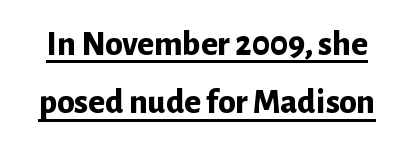
You'd pick this weight for a headline — it's a proper bold. The face used here is rendered with its standard letterfit. Is there an underline? Yes — a line sits under the letters. A typesetter would call this leading conventional body-copy spacing. Classification — sans serif.
